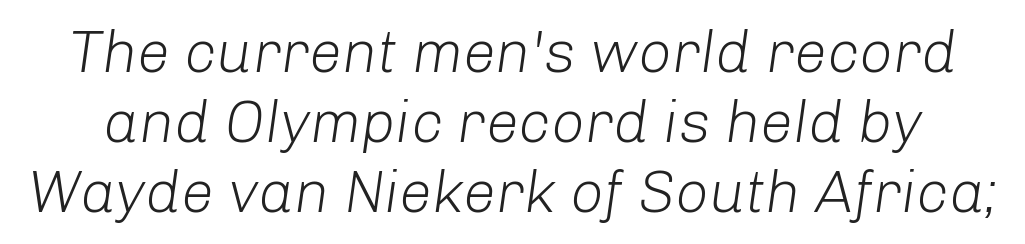
Caption: face not bold, strokes unweighted. Tracking here is standard; glyphs follow each other at the usual distance. A bare baseline throughout the passage. It's the slanting kind of type.
